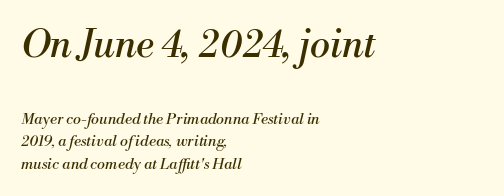
{"serif": "yes", "italic": "yes", "lean": "right", "slant_degrees": 13, "bold": "no", "weight": "regular", "width": "normal", "stroke_contrast": "medium", "x_height": "small", "monospaced": "no", "underline": "no", "align": "left", "line_spacing": "normal", "line_spacing_ratio": 1.53, "letter_spacing": "normal", "letter_spacing_em": 0.0, "larger_block": "first", "size_ratio": 2.53, "glyph_px": 38}
